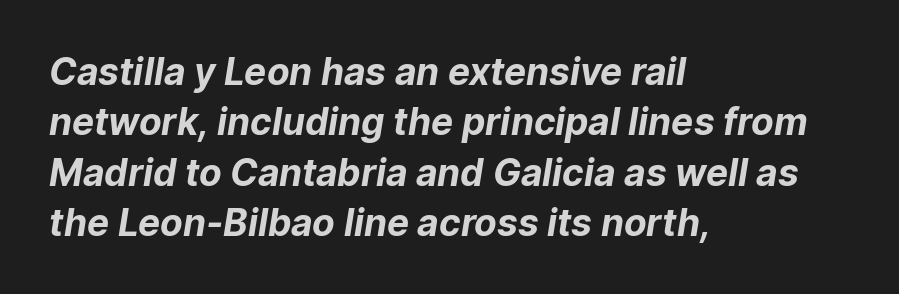
{"serif": "no", "bold": "yes", "weight": "bold", "width": "normal", "stroke_contrast": "low", "x_height": "medium", "monospaced": "no", "underline": "no", "align": "left", "line_spacing": "normal", "line_spacing_ratio": 1.36, "letter_spacing": "normal", "letter_spacing_em": 0.0, "glyph_px": 37}
